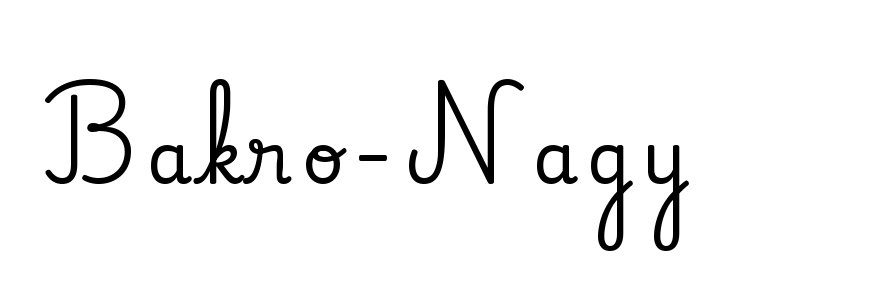
{"serif": "yes", "italic": "no", "width": "normal", "stroke_contrast": "low", "x_height": "small", "monospaced": "no", "underline": "no", "glyph_px": 73}
